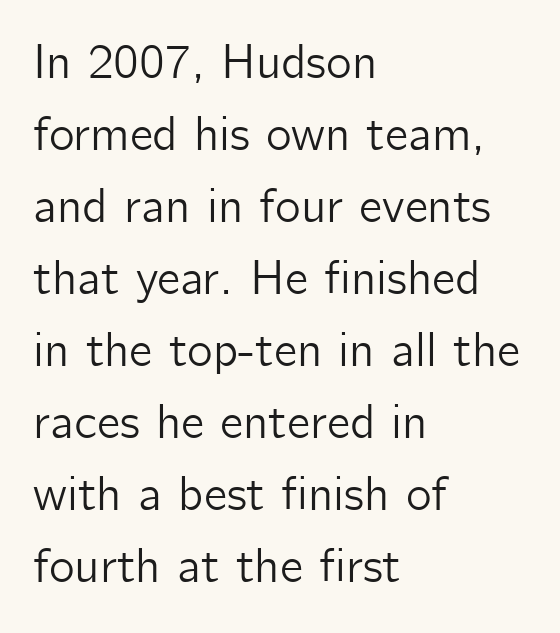
Q: Is the text italic (slanted)? A: No, it is upright.
Q: Is the typeface a serif or a sans-serif typeface? A: Sans-serif.
Q: Is the text underlined? A: No.
Q: How is the paragraph aligned? A: Left-aligned.
Q: Is the spacing between letters normal or unusually wide? A: Normal.
Q: Is the spacing between lines tight, normal or loose? A: Normal.
Q: Width (condensed, normal, or wide)? A: Normal.
Q: Stroke contrast? A: Low.
Q: x-height? A: Medium.
Q: Monospaced? A: No.
